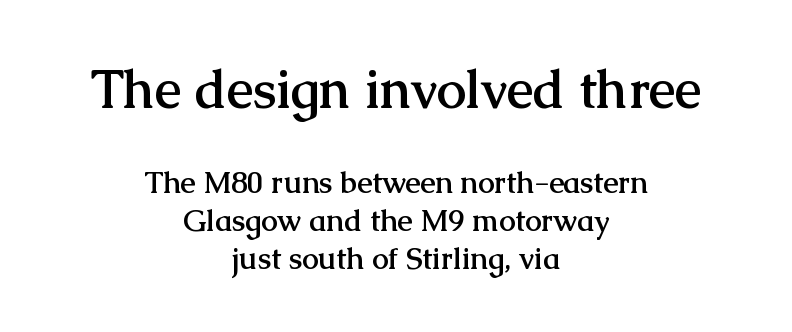
{"serif": "yes", "italic": "no", "bold": "yes", "weight": "semibold", "width": "normal", "stroke_contrast": "medium", "x_height": "medium", "monospaced": "no", "underline": "no", "align": "center", "line_spacing": "normal", "line_spacing_ratio": 1.26, "letter_spacing": "normal", "letter_spacing_em": 0.0, "larger_block": "first", "size_ratio": 1.77, "glyph_px": 53}
